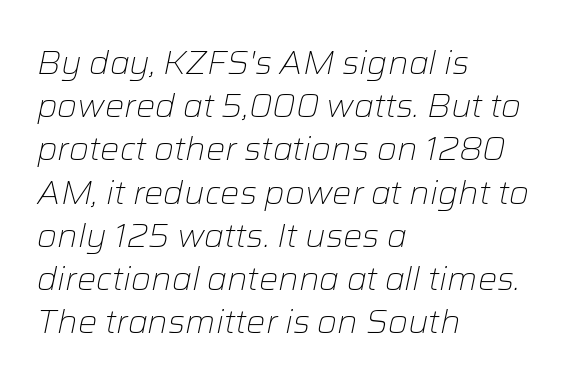
The image shows 32 px light type, italic (leaning right); set left-aligned, normal line spacing (1.35x), normal letter spacing, not underlined; low stroke contrast and a medium x-height.
